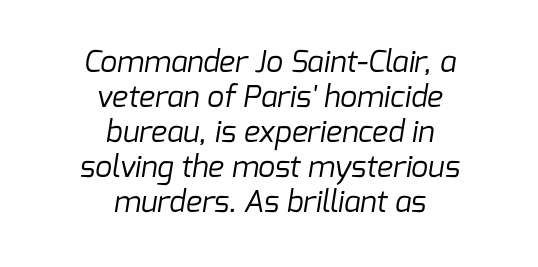
In terms of letterspacing, this is plain default setting. The face used here is proportionally spaced, like ordinary book or web type. The words here are not underlined. One-word summary of the alignment: center. Heaviness? Minimal to ordinary, like unemphasized prose. Typographically, this falls in the sans-serif category.
